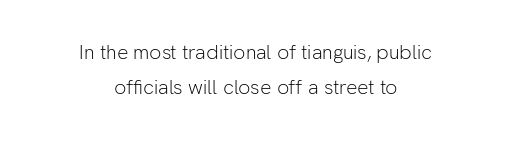
No word sits above an underline. Tracking here is standard; glyphs follow each other at the usual distance. Upright lettering throughout. These lines stack symmetrically, like a column narrowing and widening about its center. Compared with a typical body face, this is equally light or lighter still.
